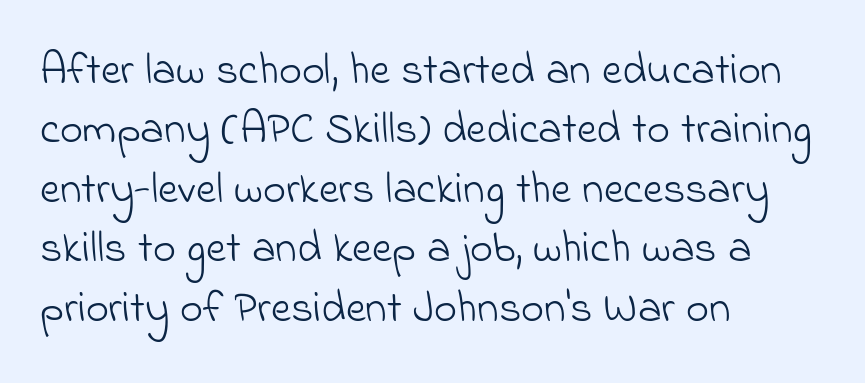
The image shows 44 px light sans-serif type; set left-aligned, normal line spacing (1.35x), normal letter spacing, not underlined; low stroke contrast and a small x-height.
